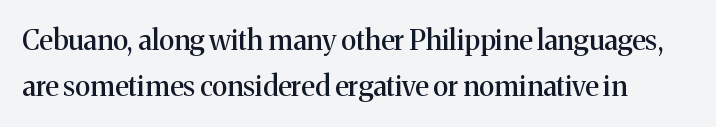
Quick note: not italic, upright. Interline gaps are of average width in this sample. Glance below the letters and you will spot only blank space. You could call the tracking neutral — neither tight nor loose.
